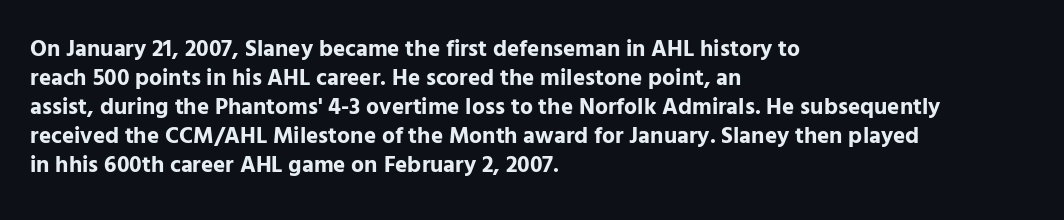
Q: Is the text bold? A: Yes.
Q: Is the text italic (slanted)? A: No, it is upright.
Q: Is the text underlined? A: No.
Q: How is the paragraph aligned? A: Left-aligned.
Q: Is the spacing between letters normal or unusually wide? A: Normal.
Q: Is the spacing between lines tight, normal or loose? A: Normal.
